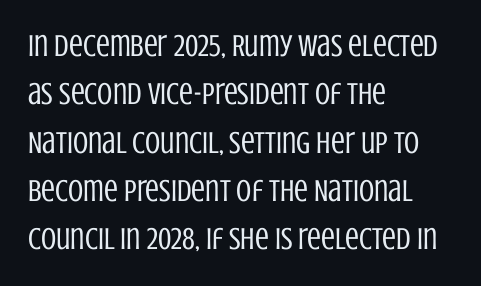
The specimen reads as upright at a glance. Looks like regular typesetting: each glyph gets only the width it needs. Line spacing here is normal. The passage shown is typeset with a sans-serif family. Is the block centered? No — it sits flush against the left margin.
